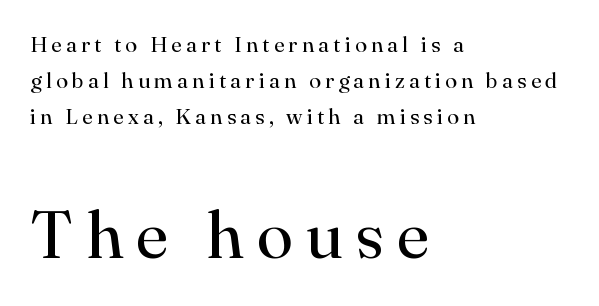
{"serif": "yes", "italic": "no", "bold": "no", "weight": "regular", "width": "normal", "stroke_contrast": "high", "x_height": "small", "monospaced": "no", "underline": "no", "align": "left", "line_spacing": "normal", "line_spacing_ratio": 1.64, "larger_block": "second", "size_ratio": 3.05, "glyph_px": 67}
